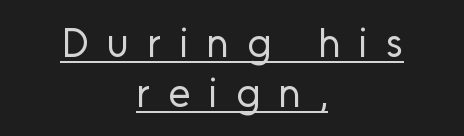
{"serif": "no", "italic": "no", "bold": "no", "weight": "regular", "width": "normal", "stroke_contrast": "low", "x_height": "medium", "monospaced": "no", "underline": "yes", "align": "center", "line_spacing": "normal", "line_spacing_ratio": 1.25, "letter_spacing": "wide", "letter_spacing_em": 0.46, "glyph_px": 40}
